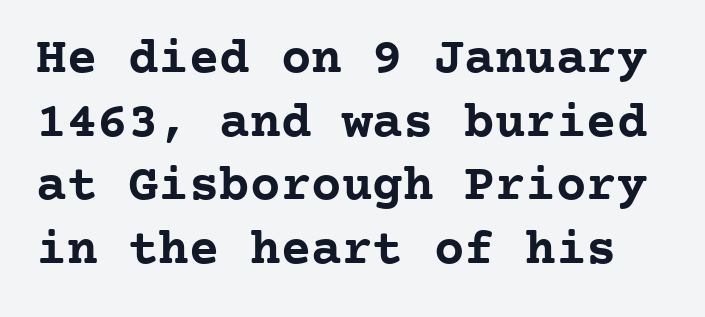
Q: Is the text bold? A: Yes.
Q: Is the text italic (slanted)? A: No, it is upright.
Q: Is the typeface a serif or a sans-serif typeface? A: Serif.
Q: Is the text underlined? A: No.
Q: Is the spacing between letters normal or unusually wide? A: Normal.
Q: Is the spacing between lines tight, normal or loose? A: Normal.
Q: Width (condensed, normal, or wide)? A: Normal.
Q: Stroke contrast? A: Low.
Q: x-height? A: Medium.
Q: Monospaced? A: Yes.
